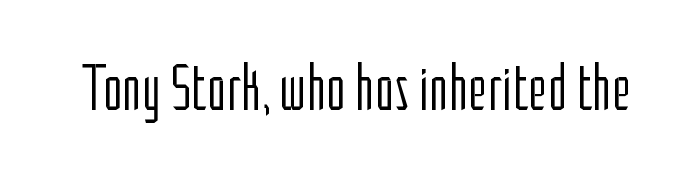
Q: Is the text bold? A: No.
Q: Is the text italic (slanted)? A: No, it is upright.
Q: Is the typeface a serif or a sans-serif typeface? A: Sans-serif.
Q: Is the text underlined? A: No.
Q: Is the spacing between letters normal or unusually wide? A: Normal.
Q: Width (condensed, normal, or wide)? A: Condensed.
Q: Stroke contrast? A: Low.
Q: x-height? A: Medium.
Q: Monospaced? A: No.
